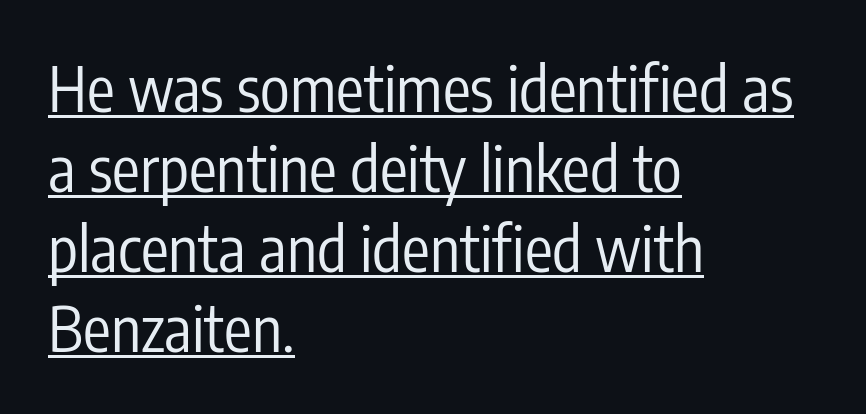
{"serif": "no", "italic": "no", "bold": "no", "weight": "regular", "width": "condensed", "stroke_contrast": "low", "x_height": "medium", "monospaced": "no", "underline": "yes", "align": "left", "line_spacing": "normal", "line_spacing_ratio": 1.29, "letter_spacing": "normal", "letter_spacing_em": 0.0, "glyph_px": 62}
